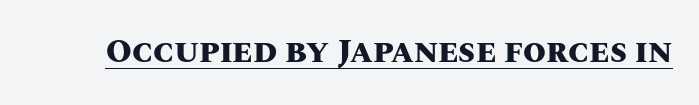
Q: Is the text bold? A: Yes.
Q: Is the text italic (slanted)? A: No, it is upright.
Q: Is the text underlined? A: Yes.
Q: Is the spacing between letters normal or unusually wide? A: Normal.
Q: Width (condensed, normal, or wide)? A: Normal.
Q: Stroke contrast? A: Medium.
Q: x-height? A: Large.
Q: Monospaced? A: No.
